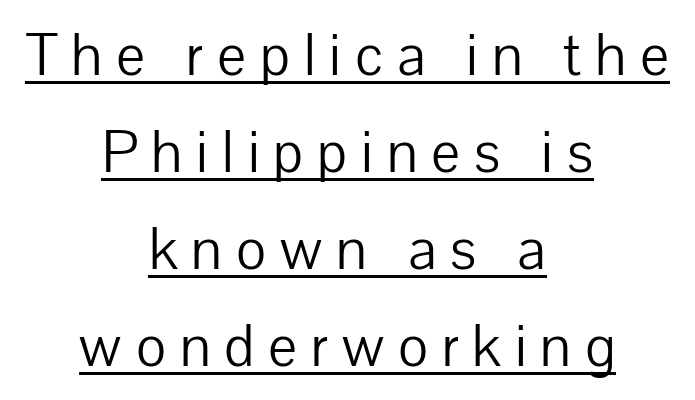
Underline: present. The setting favours the middle, as headings and verse often do. A roman cut, with each character standing at attention. The gaps between neighbouring characters are conspicuously large. The rendering uses natural spacing where letterforms have individual widths. Normally led — the rows are evenly, conventionally spaced.
